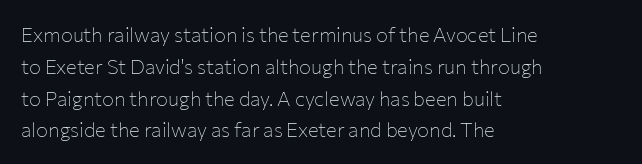
This is not heavy type; no bold has been used. Tracking here is standard; glyphs follow each other at the usual distance. Horizontal bands of white between lines are of average thickness. Underlining? Definitely not there. A student would call this left alignment; a typographer would say flush left, rag right.
